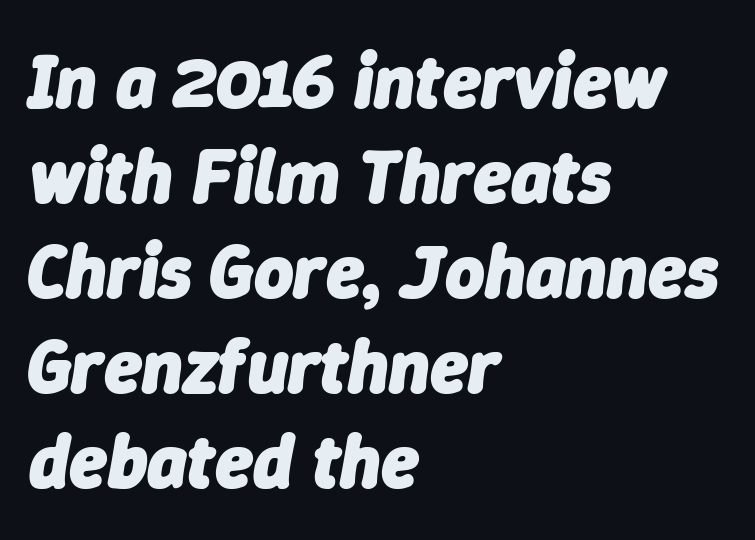
{"italic": "yes", "lean": "right", "slant_degrees": 9, "bold": "yes", "weight": "heavy", "width": "normal", "stroke_contrast": "low", "x_height": "medium", "monospaced": "no", "underline": "no", "align": "left", "line_spacing": "normal", "line_spacing_ratio": 1.25, "letter_spacing": "normal", "letter_spacing_em": 0.0, "glyph_px": 76}
